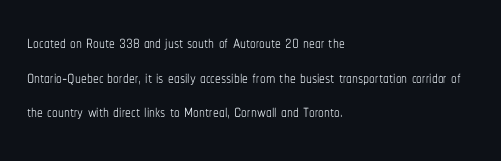
Vertical strokes here are truly vertical. Is the block centered? No — it sits flush against the left margin. Standard letterfit; no display-style spreading of the glyphs. This is not heavy type; no bold has been used.
